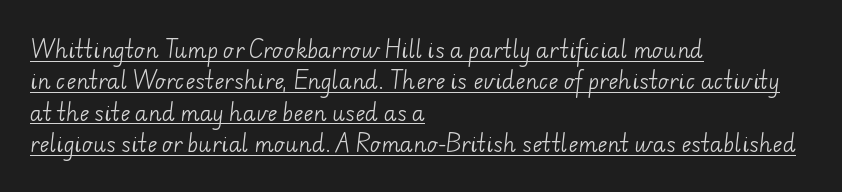
The passage shown is underscored from start to finish. The face looks like a standard text weight, possibly lighter. Compared with typical paragraphs, the rows here are spaced about the same. The lines in this sample share a left origin and differ only in where they stop. The line texture is even and compact thanks to regular tracking.
